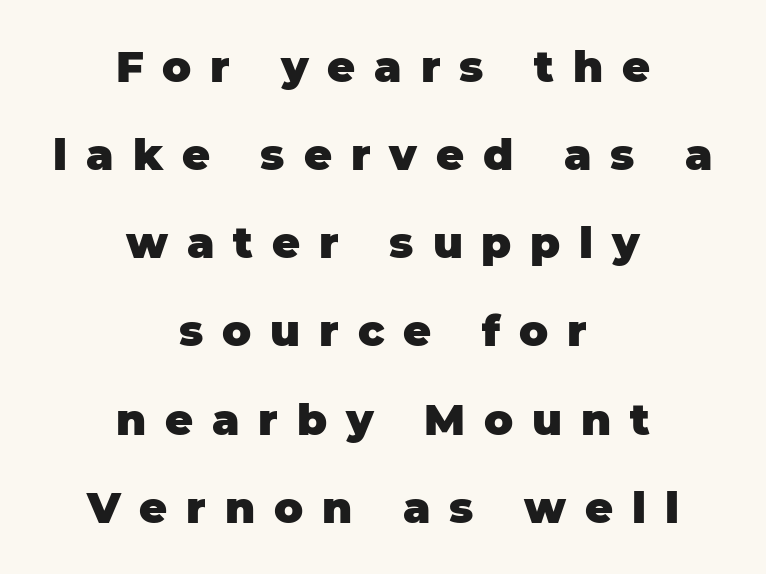
The line texture is sparse and dotted thanks to wide tracking. I'd call this a sans setting — the letters go barefoot. Type without underlining. A typesetter would mark this as roman, not italic.
